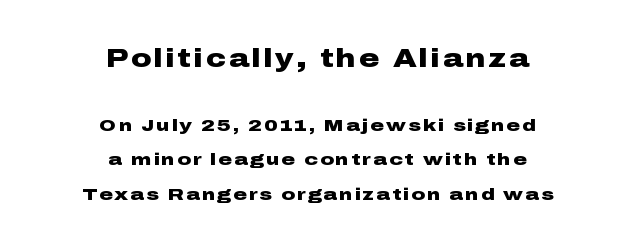
The letters are bold, with thick, heavy strokes. The letters stand upright; this is a roman face. The block sitting higher on the canvas is the one with enlarged characters. Rule under the text: the space is simply empty.
